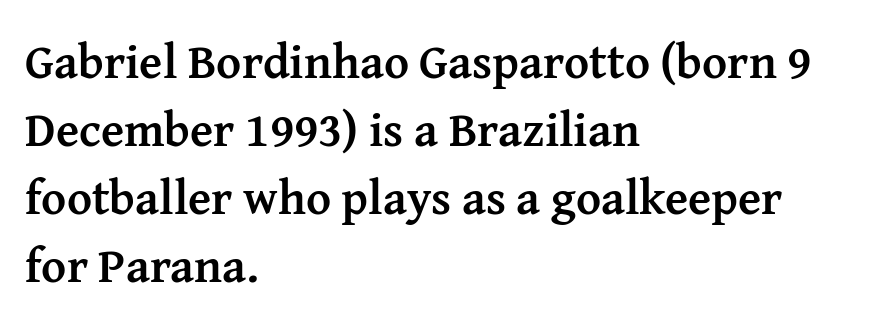
The image shows 48 px semibold serif type, upright; set left-aligned, normal line spacing (1.42x), normal letter spacing, not underlined; medium stroke contrast and a medium x-height.
